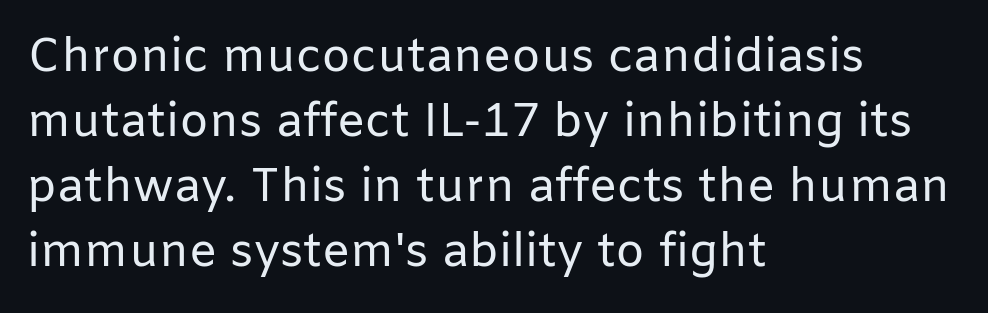
Q: Is the text bold? A: No.
Q: Is the text italic (slanted)? A: No, it is upright.
Q: Is the typeface a serif or a sans-serif typeface? A: Sans-serif.
Q: Is the text underlined? A: No.
Q: How is the paragraph aligned? A: Left-aligned.
Q: Is the spacing between letters normal or unusually wide? A: Normal.
Q: Is the spacing between lines tight, normal or loose? A: Normal.
Q: Width (condensed, normal, or wide)? A: Normal.
Q: Stroke contrast? A: Low.
Q: x-height? A: Medium.
Q: Monospaced? A: No.
